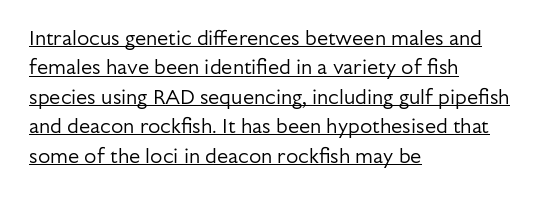
The image shows 20 px text type, upright; set left-aligned, normal line spacing (1.47x), normal letter spacing, underlined.
